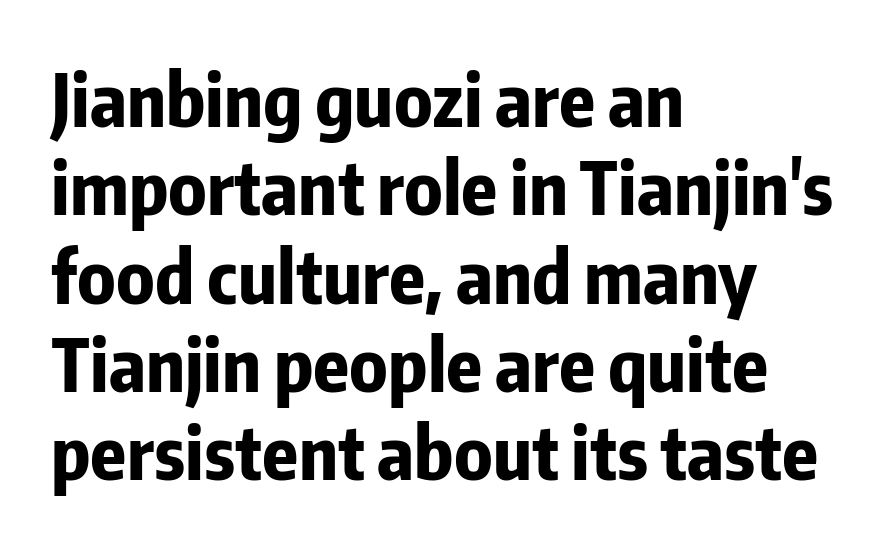
Q: Is the text bold? A: Yes.
Q: Is the text italic (slanted)? A: No, it is upright.
Q: Is the typeface a serif or a sans-serif typeface? A: Sans-serif.
Q: Is the text underlined? A: No.
Q: How is the paragraph aligned? A: Left-aligned.
Q: Is the spacing between letters normal or unusually wide? A: Normal.
Q: Width (condensed, normal, or wide)? A: Condensed.
Q: Stroke contrast? A: Low.
Q: x-height? A: Medium.
Q: Monospaced? A: No.
